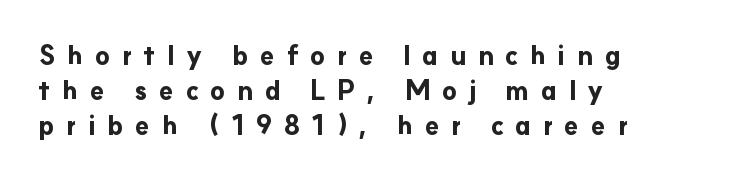
The image shows 26 px bold type, upright; set left-aligned, normal line spacing (1.34x), unusually wide letter spacing (+0.45 em), not underlined.
